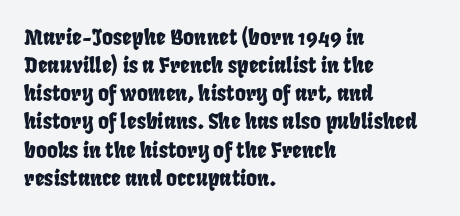
Beneath every word, the page is bare. Each word holds together tightly as a unit, with standard inter-letter gaps. Evenly set lines give the paragraph a standard silhouette. The passage is arranged the way most books set body copy — flush left.
